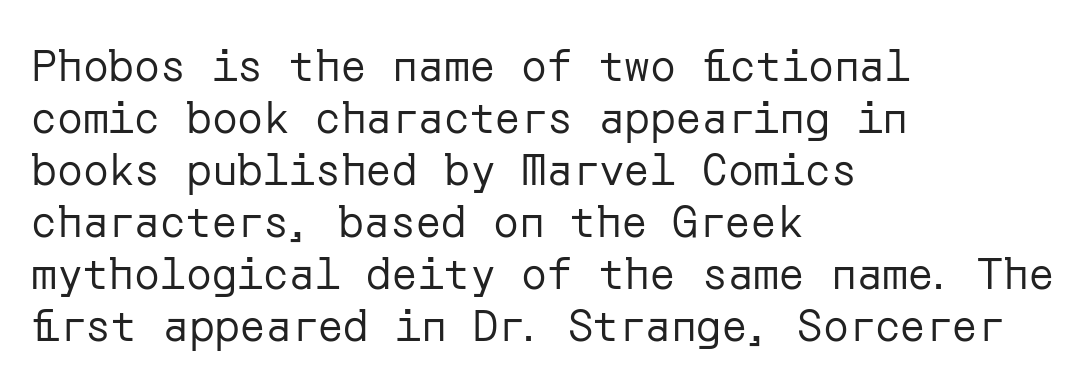
The image shows 43 px regular-weight sans-serif type, upright; set left-aligned, line spacing 1.21x, normal letter spacing, not underlined; low stroke contrast and a medium x-height.
